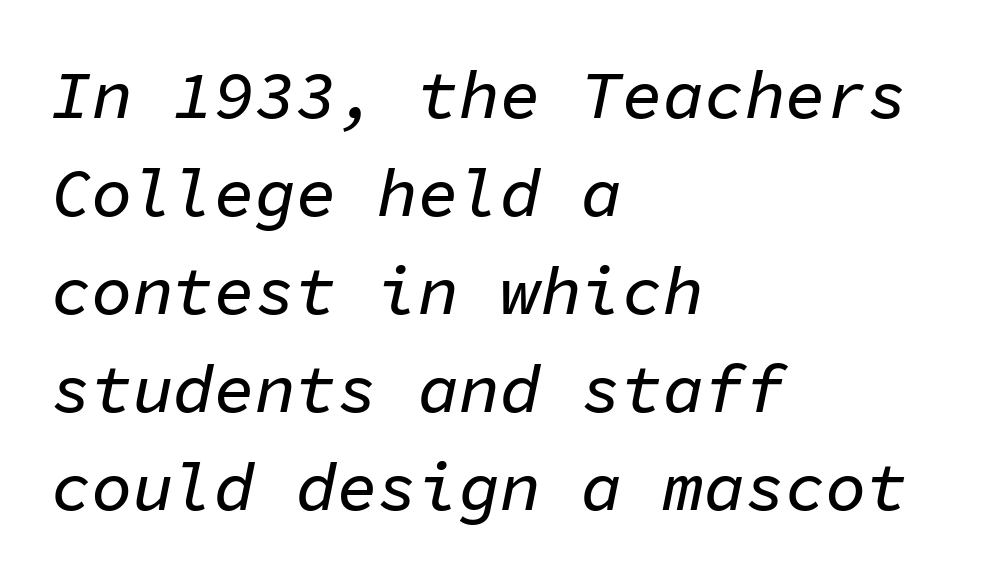
Q: Is the text italic (slanted)? A: Yes, it leans right by about 11 degrees.
Q: Is the text underlined? A: No.
Q: How is the paragraph aligned? A: Left-aligned.
Q: Is the spacing between letters normal or unusually wide? A: Normal.
Q: Is the spacing between lines tight, normal or loose? A: Normal.
Q: Width (condensed, normal, or wide)? A: Normal.
Q: Stroke contrast? A: Low.
Q: x-height? A: Medium.
Q: Monospaced? A: Yes.
